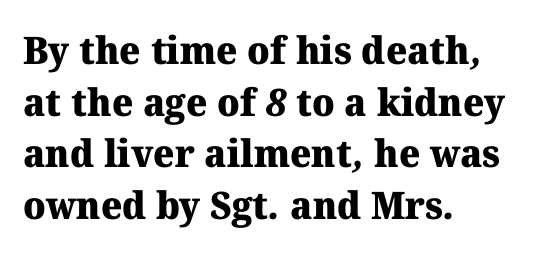
Character widths vary here, with narrow letters taking less room than wide ones. A typesetter would call this leading conventional body-copy spacing. Compared with a centered layout, this one pins lines to the left instead. Heavy, bold letterforms. Letterform terminals end in serifs throughout the passage. The type is set solid horizontally, with unmodified tracking.
